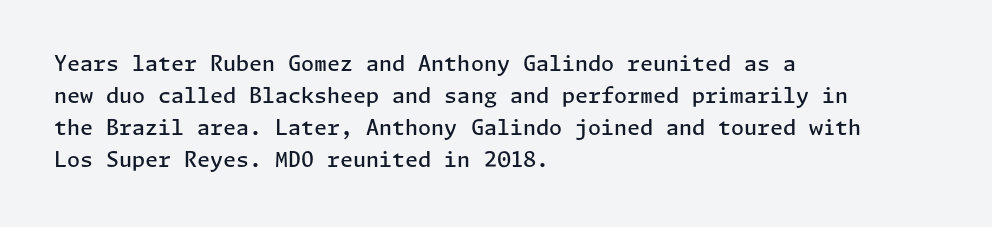
The image shows 21 px text type, upright; set left-aligned, normal line spacing (1.53x), normal letter spacing, not underlined.
